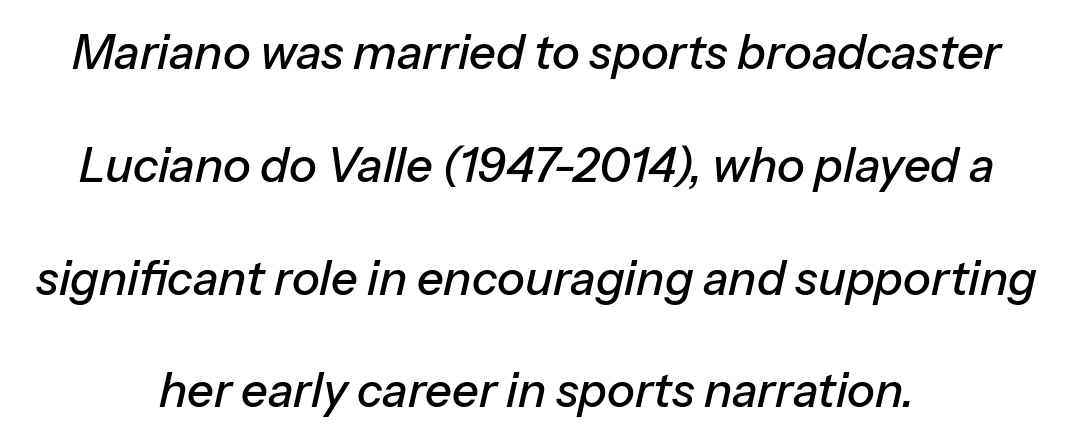
Q: Is the text italic (slanted)? A: Yes, it leans right by about 13 degrees.
Q: Is the text underlined? A: No.
Q: How is the paragraph aligned? A: Centered.
Q: Is the spacing between letters normal or unusually wide? A: Normal.
Q: Is the spacing between lines tight, normal or loose? A: Loose.
Q: Width (condensed, normal, or wide)? A: Normal.
Q: Stroke contrast? A: Low.
Q: x-height? A: Medium.
Q: Monospaced? A: No.
